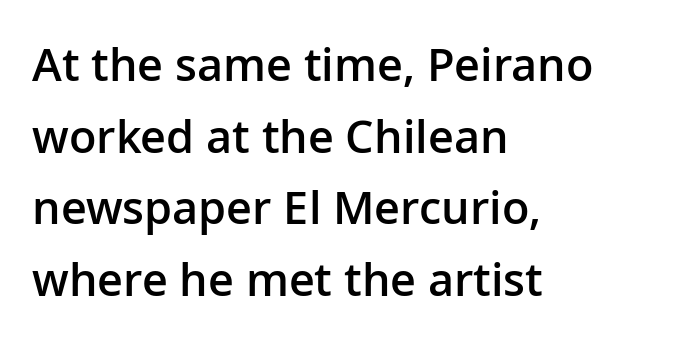
{"serif": "no", "italic": "no", "bold": "semi", "weight": "semibold", "width": "normal", "stroke_contrast": "low", "x_height": "medium", "monospaced": "no", "underline": "no", "align": "left", "line_spacing": "normal", "line_spacing_ratio": 1.59, "letter_spacing": "normal", "letter_spacing_em": 0.0, "glyph_px": 45}
